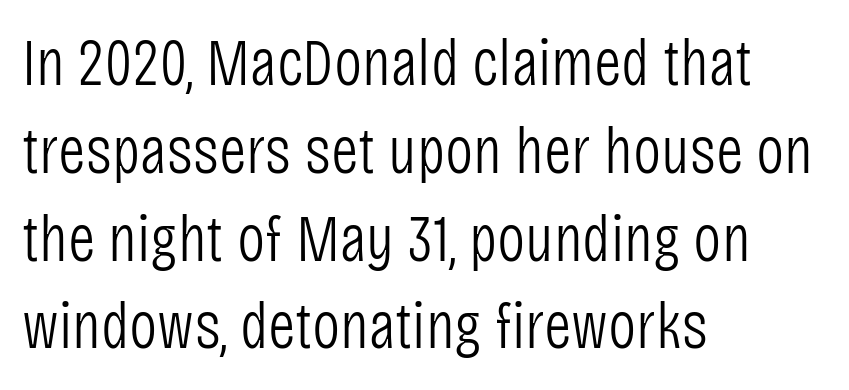
The image shows 67 px light, condensed sans-serif type, upright; set left-aligned, normal line spacing (1.31x), normal letter spacing, not underlined; low stroke contrast and a large x-height.
